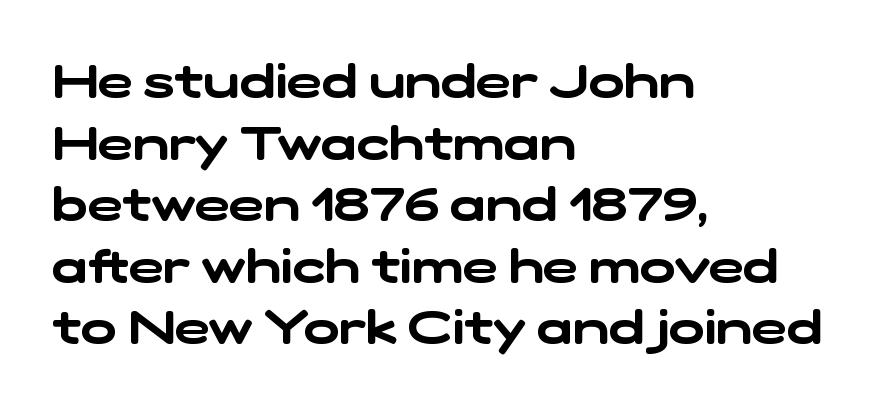
Each letter's strokes conclude bluntly, with no projecting serifs. The lines sit at an ordinary, default distance from one another. The area under the type is left untouched. Do the characters align in a grid? No, the font is proportional. The typesetter chose a ragged-right arrangement here. The letterforms sit shoulder to shoulder at normal distance.
